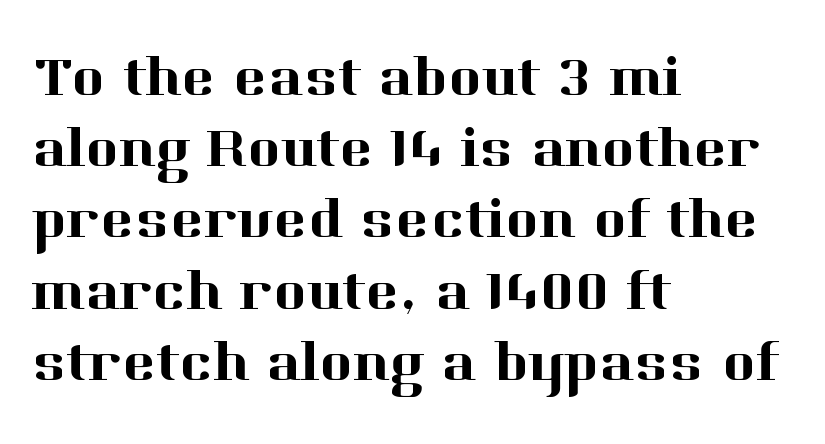
The image shows 57 px serif type, upright; set left-aligned, normal line spacing (1.25x), normal letter spacing, not underlined; high stroke contrast and a medium x-height.
